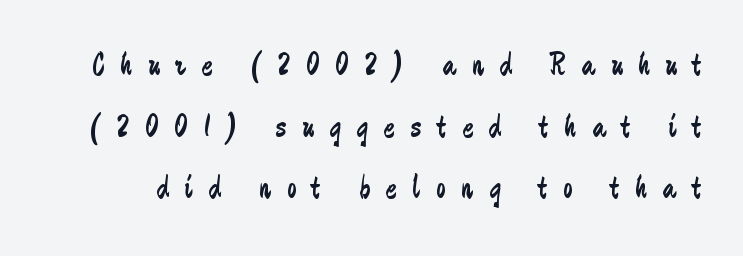
This reads as an unemphasized weight, regular at the heaviest. The area under the type is left untouched. No feet cap the strokes, marking this as sans-serif type.
